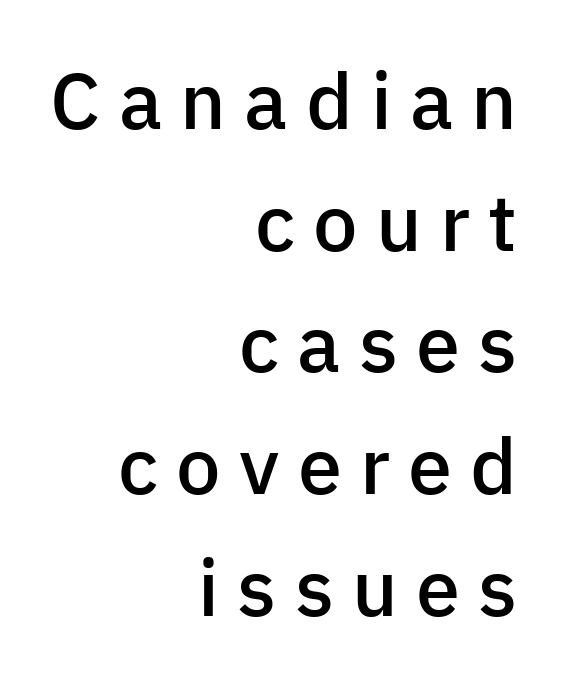
{"serif": "no", "italic": "no", "bold": "semi", "weight": "semibold", "width": "normal", "stroke_contrast": "low", "x_height": "medium", "monospaced": "no", "underline": "no", "align": "right", "line_spacing": "normal", "line_spacing_ratio": 1.54, "letter_spacing": "wide", "letter_spacing_em": 0.23, "glyph_px": 79}
